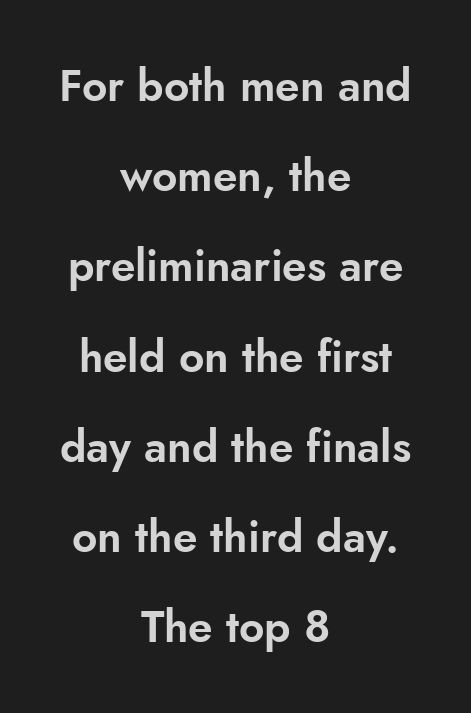
{"serif": "no", "italic": "no", "width": "normal", "stroke_contrast": "low", "x_height": "small", "monospaced": "no", "underline": "no", "align": "center", "line_spacing": "loose", "line_spacing_ratio": 2.05, "letter_spacing": "normal", "letter_spacing_em": 0.0, "glyph_px": 44}
